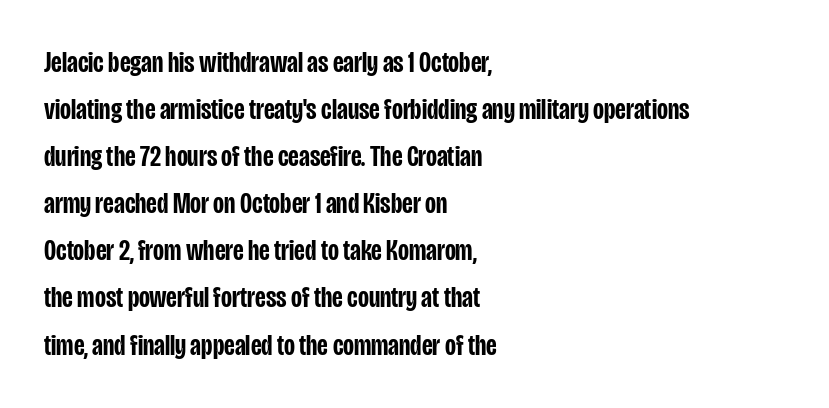
{"serif": "no", "italic": "no", "bold": "semi", "weight": "semibold", "width": "condensed", "stroke_contrast": "low", "x_height": "large", "monospaced": "no", "underline": "no", "align": "left", "line_spacing": "normal", "line_spacing_ratio": 1.57, "letter_spacing": "normal", "letter_spacing_em": 0.0, "glyph_px": 30}
